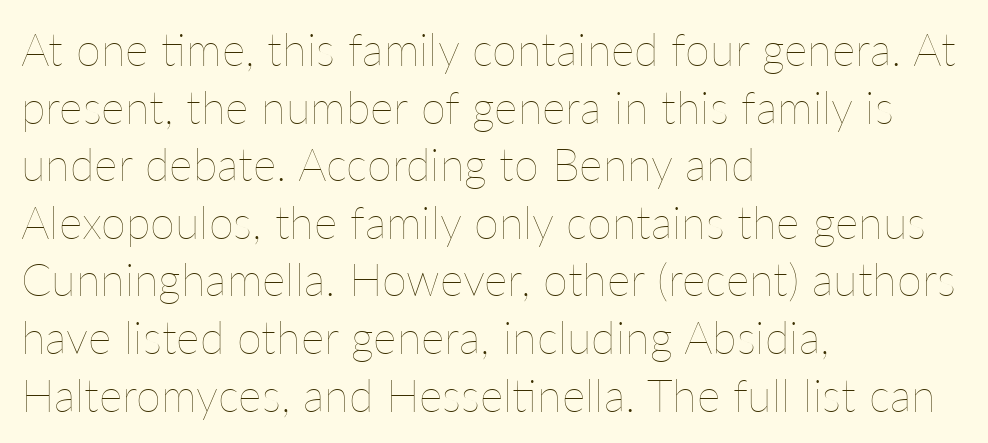
This is not heavy type; no bold has been used. Every stem runs plumb, perpendicular to the baseline. You could not count columns in this text — the font is proportionally spaced. A student would call this left alignment; a typographer would say flush left, rag right. The tracking reads as untouched default to a designer's eye.
